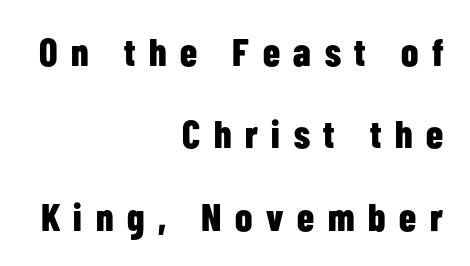
{"serif": "no", "italic": "no", "bold": "yes", "weight": "bold", "width": "condensed", "stroke_contrast": "low", "x_height": "medium", "monospaced": "no", "underline": "no", "align": "right", "line_spacing": "loose", "line_spacing_ratio": 2.11, "letter_spacing": "wide", "letter_spacing_em": 0.35, "glyph_px": 39}
